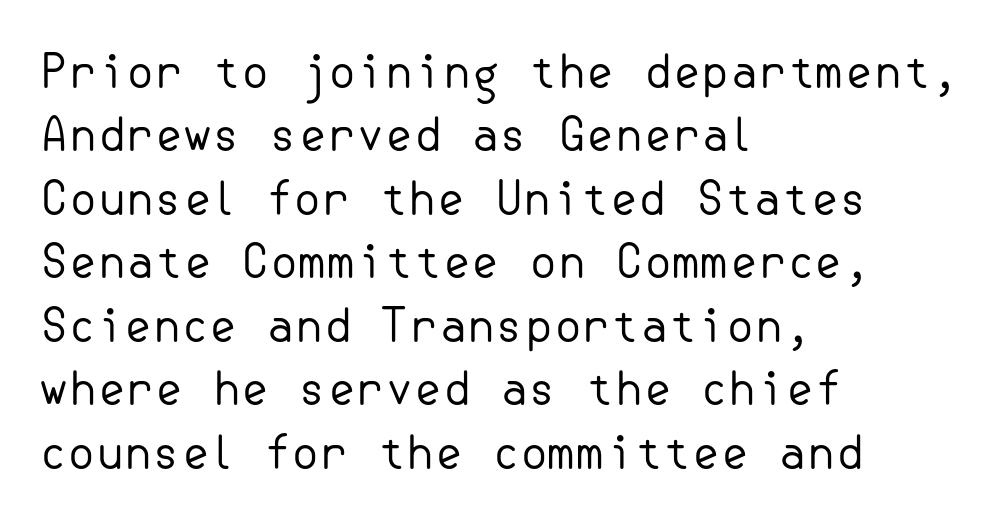
Q: Is the text bold? A: No.
Q: Is the text italic (slanted)? A: No, it is upright.
Q: Is the typeface a serif or a sans-serif typeface? A: Sans-serif.
Q: Is the text underlined? A: No.
Q: How is the paragraph aligned? A: Left-aligned.
Q: Is the spacing between letters normal or unusually wide? A: Normal.
Q: Is the spacing between lines tight, normal or loose? A: Normal.
Q: Width (condensed, normal, or wide)? A: Normal.
Q: Stroke contrast? A: Low.
Q: x-height? A: Small.
